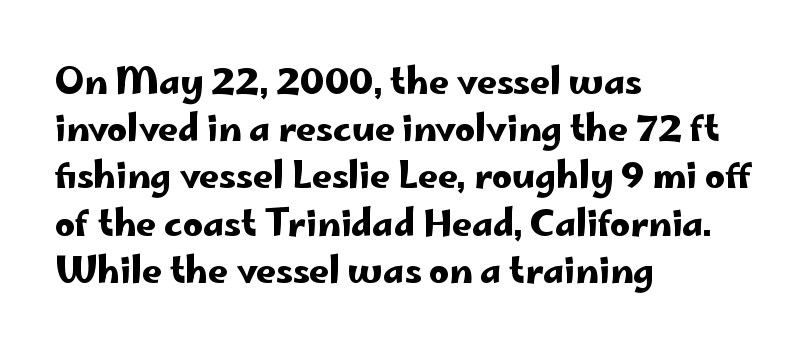
The paragraph shown leans on its left margin. Varying glyph widths throughout — classic text-font behaviour. The space beneath each line is pristine and unruled. The lettering holds an erect, upright posture throughout. A typesetter would call this leading conventional body-copy spacing. Classification — sans serif.
